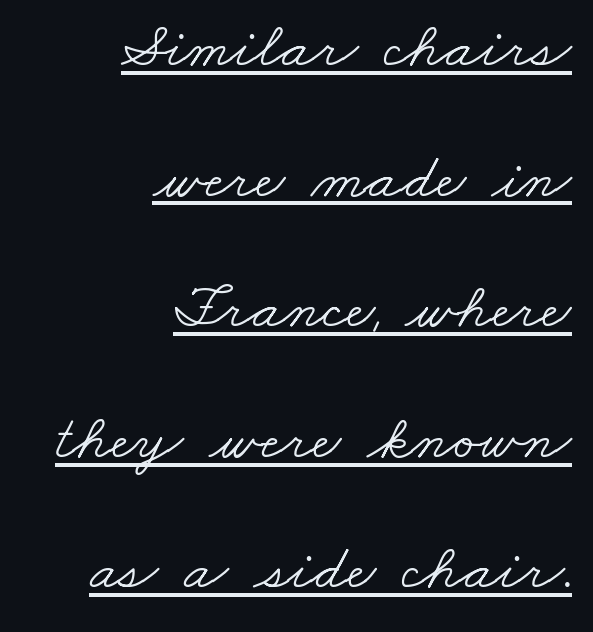
Here the designer chose a conventional face with non-uniform glyph widths. One-word summary of the alignment: right. Notice the wide empty band between every row — that's loose leading. Vertical stems look standard width or narrower in stroke.
